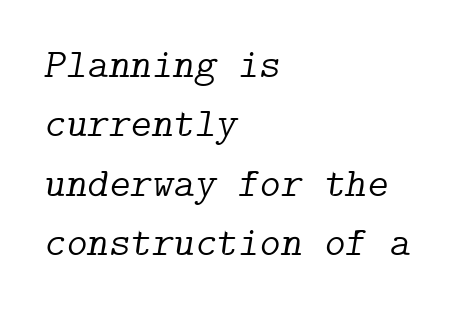
Q: Is the text bold? A: No.
Q: Is the text italic (slanted)? A: Yes, it leans right by about 9 degrees.
Q: Is the typeface a serif or a sans-serif typeface? A: Serif.
Q: Is the text underlined? A: No.
Q: How is the paragraph aligned? A: Left-aligned.
Q: Is the spacing between letters normal or unusually wide? A: Normal.
Q: Is the spacing between lines tight, normal or loose? A: Normal.
Q: Width (condensed, normal, or wide)? A: Normal.
Q: Stroke contrast? A: Low.
Q: x-height? A: Medium.
